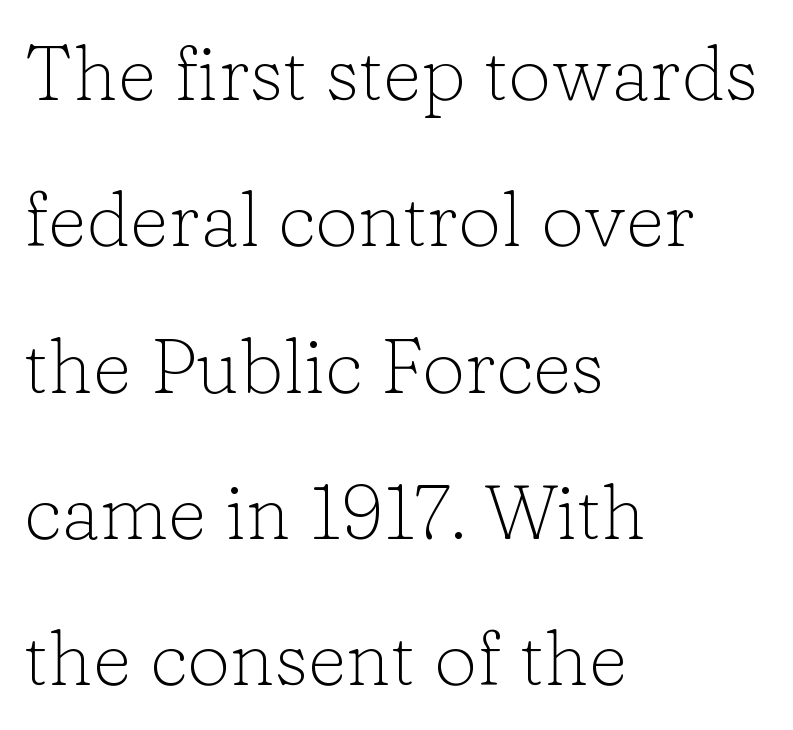
The image shows 77 px light serif type, upright; set left-aligned, loose line spacing (1.9x), normal letter spacing, not underlined; low stroke contrast and a medium x-height.
